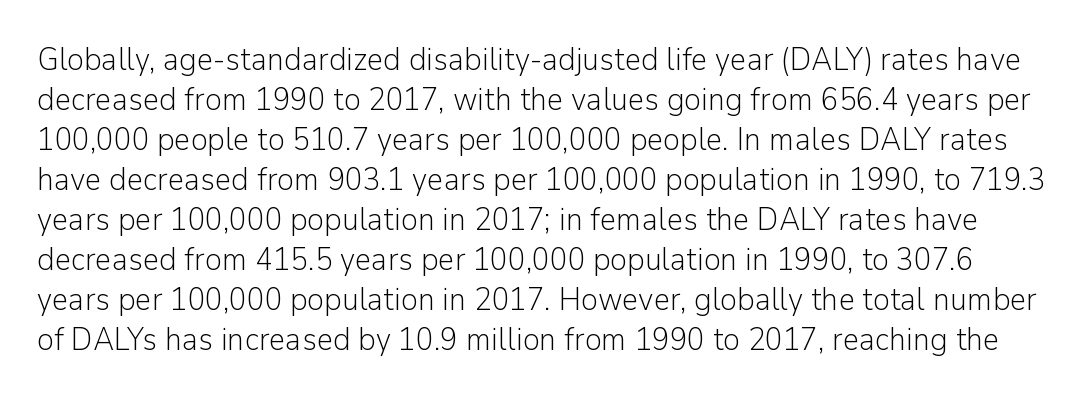
{"serif": "no", "italic": "no", "bold": "no", "weight": "light", "width": "normal", "stroke_contrast": "low", "x_height": "medium", "monospaced": "no", "underline": "no", "line_spacing": "normal", "line_spacing_ratio": 1.25, "letter_spacing": "normal", "letter_spacing_em": 0.0, "glyph_px": 32}
